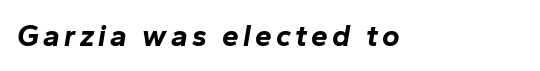
{"italic": "yes", "lean": "right", "slant_degrees": 10, "bold": "yes", "weight": "bold", "width": "normal", "stroke_contrast": "low", "x_height": "medium", "monospaced": "no", "underline": "no", "glyph_px": 30}
